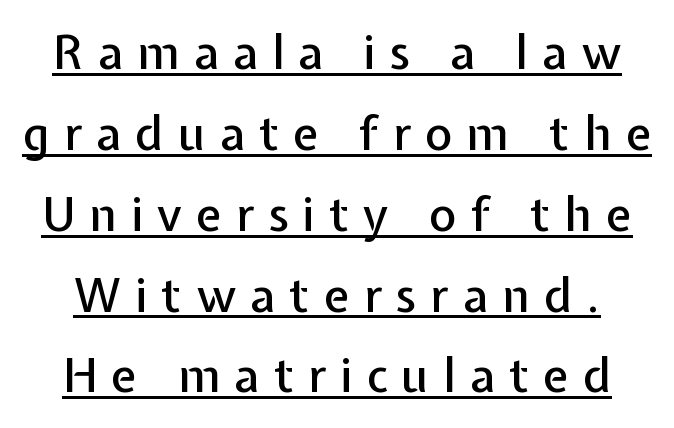
A typesetter would mark this as roman, not italic. Inter-character spacing is expanded well beyond the font's built-in metrics. Each line of the rendering has a horizontal stroke beneath the glyphs. Looks like regular typesetting: each glyph gets only the width it needs.
